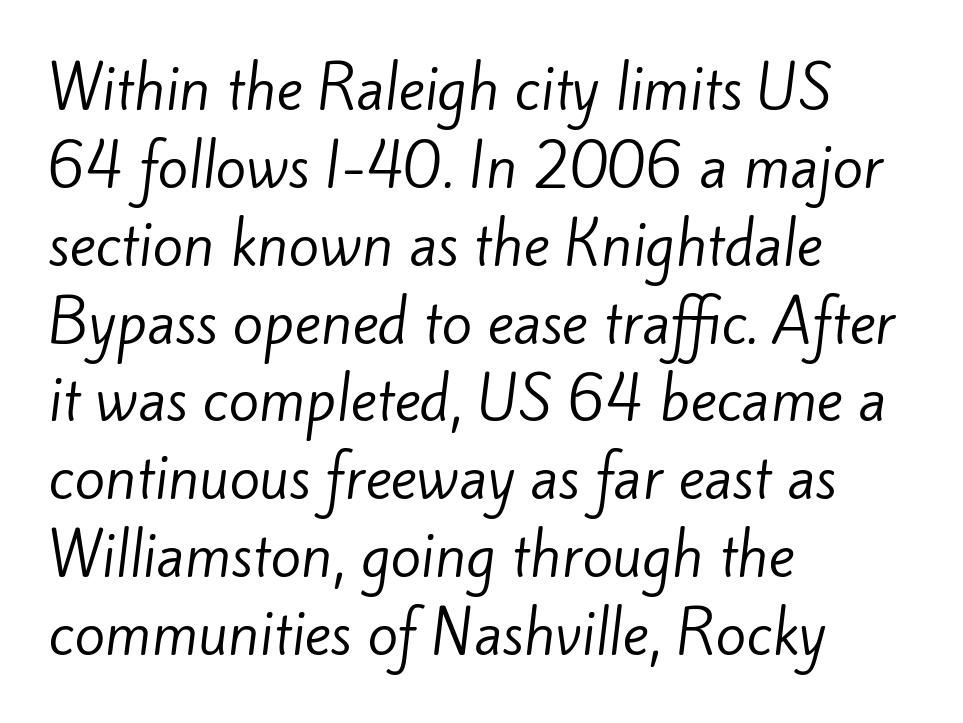
{"serif": "no", "bold": "no", "weight": "regular", "width": "normal", "stroke_contrast": "low", "x_height": "small", "monospaced": "no", "underline": "no", "align": "left", "line_spacing": "normal", "line_spacing_ratio": 1.39, "letter_spacing": "normal", "letter_spacing_em": 0.0, "glyph_px": 56}
